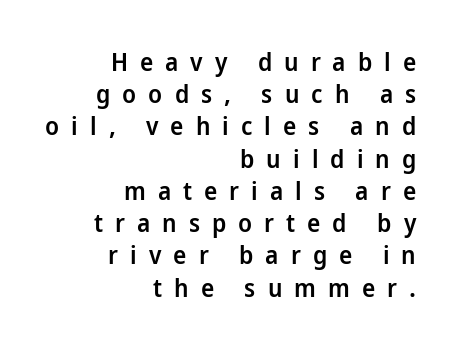
The image shows 25 px text type, upright; set right-aligned, normal line spacing (1.29x), unusually wide letter spacing (+0.48 em), not underlined.
